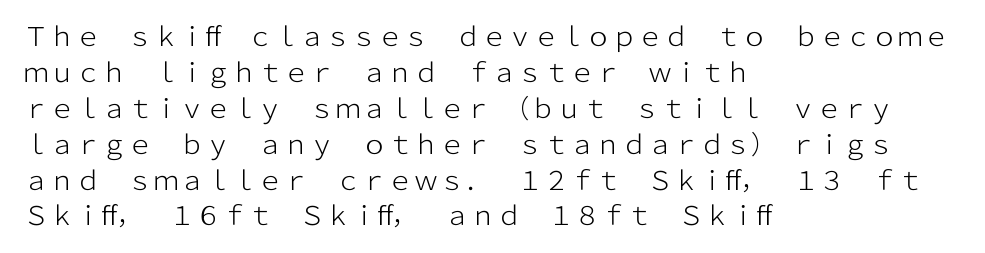
Q: Is the text bold? A: No.
Q: Is the text italic (slanted)? A: No, it is upright.
Q: Is the text underlined? A: No.
Q: How is the paragraph aligned? A: Left-aligned.
Q: Is the spacing between letters normal or unusually wide? A: Normal.
Q: Is the spacing between lines tight, normal or loose? A: Normal.
